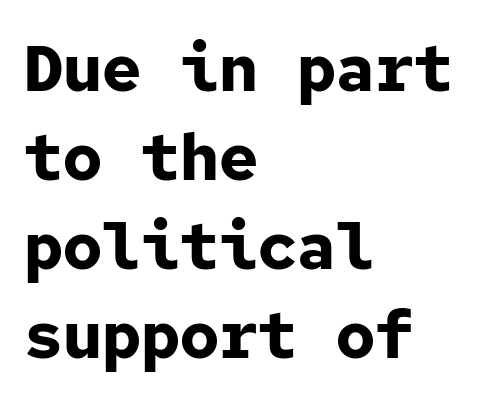
Q: Is the text bold? A: Yes.
Q: Is the text italic (slanted)? A: No, it is upright.
Q: Is the typeface a serif or a sans-serif typeface? A: Sans-serif.
Q: Is the text underlined? A: No.
Q: How is the paragraph aligned? A: Left-aligned.
Q: Is the spacing between letters normal or unusually wide? A: Normal.
Q: Is the spacing between lines tight, normal or loose? A: Normal.
Q: Width (condensed, normal, or wide)? A: Normal.
Q: Stroke contrast? A: Low.
Q: x-height? A: Medium.
Q: Monospaced? A: Yes.
